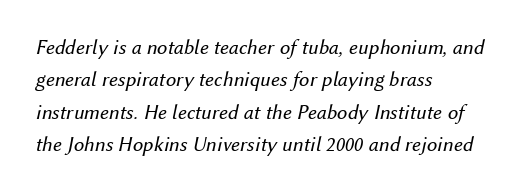
{"italic": "yes", "lean": "right", "slant_degrees": 12, "bold": "no", "underline": "no", "align": "left", "line_spacing": "normal", "line_spacing_ratio": 1.54, "letter_spacing": "normal", "letter_spacing_em": 0.0, "glyph_px": 21}
